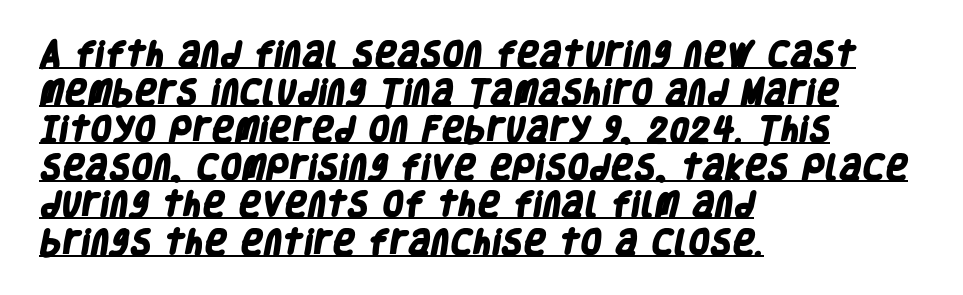
Q: Is the text bold? A: Yes.
Q: Is the typeface a serif or a sans-serif typeface? A: Sans-serif.
Q: Is the text underlined? A: Yes.
Q: How is the paragraph aligned? A: Left-aligned.
Q: Is the spacing between letters normal or unusually wide? A: Normal.
Q: Is the spacing between lines tight, normal or loose? A: Normal.
Q: Width (condensed, normal, or wide)? A: Condensed.
Q: Stroke contrast? A: Low.
Q: x-height? A: Large.
Q: Monospaced? A: No.
